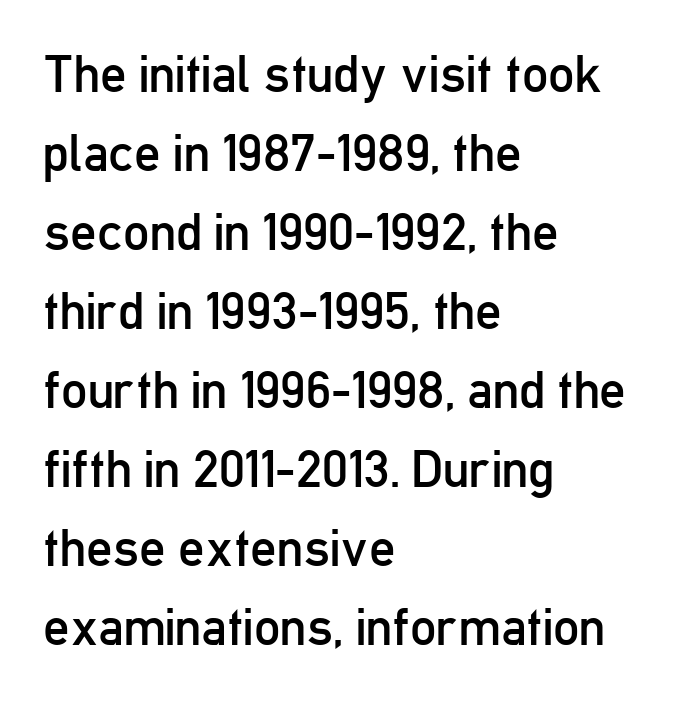
{"serif": "no", "italic": "no", "bold": "no", "weight": "regular", "width": "condensed", "stroke_contrast": "low", "x_height": "medium", "monospaced": "no", "underline": "no", "align": "left", "line_spacing": "normal", "line_spacing_ratio": 1.52, "letter_spacing": "normal", "letter_spacing_em": 0.0, "glyph_px": 52}
